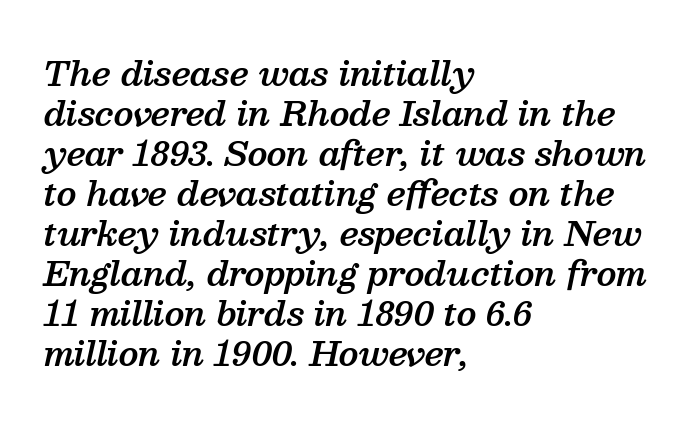
Rule under the text: the space is simply empty. Every character sits at an angle, as italics do. The passage is arranged the way most books set body copy — flush left. On the weight axis this lands at semibold, roughly 600.
